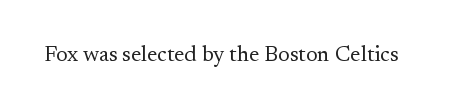
The image shows 22 px text type, upright; set normal letter spacing, not underlined.
